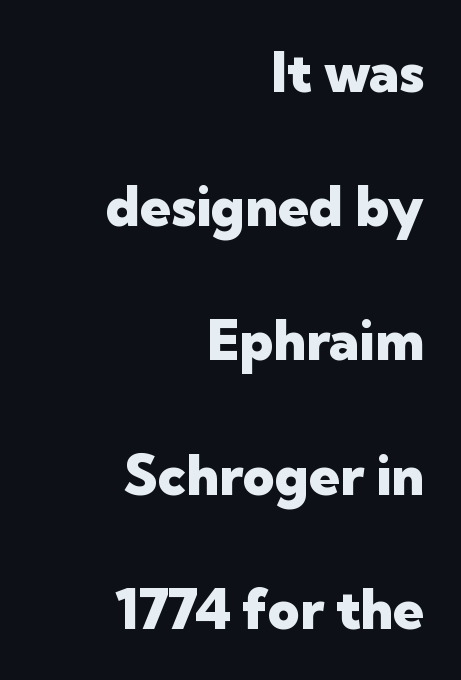
The image shows 55 px heavy sans-serif type, upright; set right-aligned, loose line spacing (2.44x), normal letter spacing, not underlined; low stroke contrast and a medium x-height.
